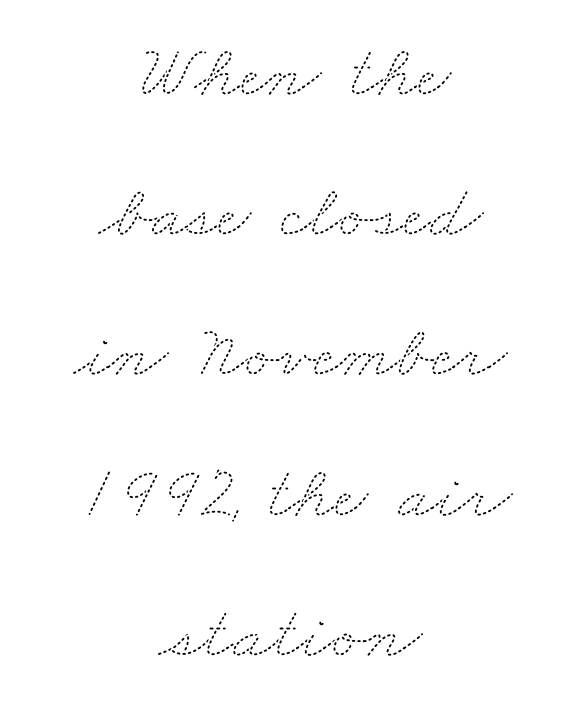
{"bold": "no", "weight": "thin", "width": "wide", "stroke_contrast": "medium", "x_height": "small", "monospaced": "no", "underline": "no", "align": "center", "line_spacing_ratio": 1.87, "letter_spacing": "normal", "letter_spacing_em": 0.0, "glyph_px": 75}
